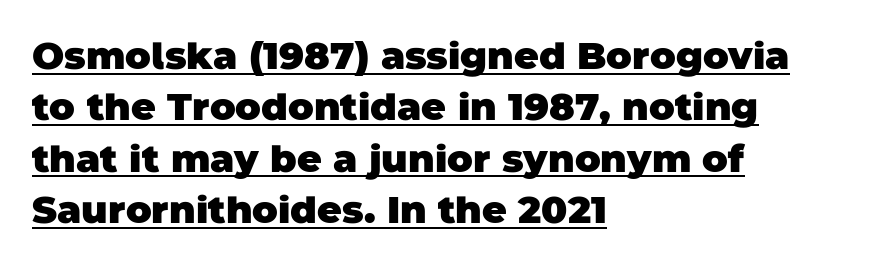
The image shows 38 px heavy sans-serif type; set left-aligned, normal line spacing (1.35x), normal letter spacing, underlined; low stroke contrast and a large x-height.
